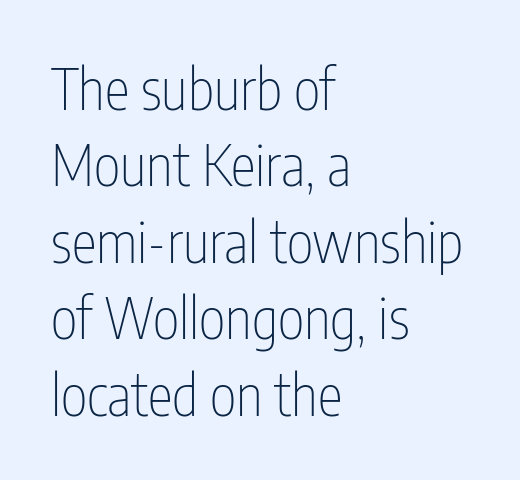
The image shows 57 px thin, condensed sans-serif type, upright; set left-aligned, normal line spacing (1.34x), normal letter spacing, not underlined; low stroke contrast and a medium x-height.
